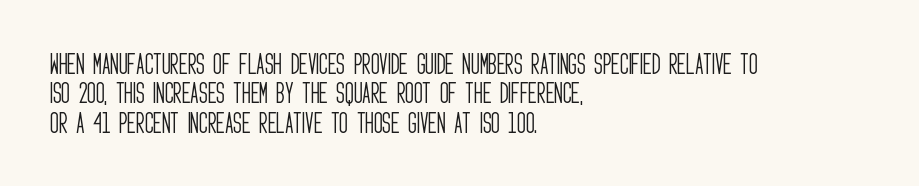
Notice how the stems are strictly vertical — no italics here. Standard letterfit; no display-style spreading of the glyphs. The space beneath each line is pristine and unruled. Counters stay open thanks to moderate or lighter strokes. A classic flush-left, rag-right setting is used for this passage.
